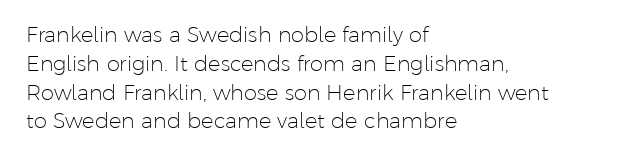
Each new line begins a customary step beneath the previous one. Stems here are at most as thick as an everyday book face. Words appear dense and cohesive because spacing is normal. Descenders hang freely into open space. The axis of the letterforms is exactly vertical.
